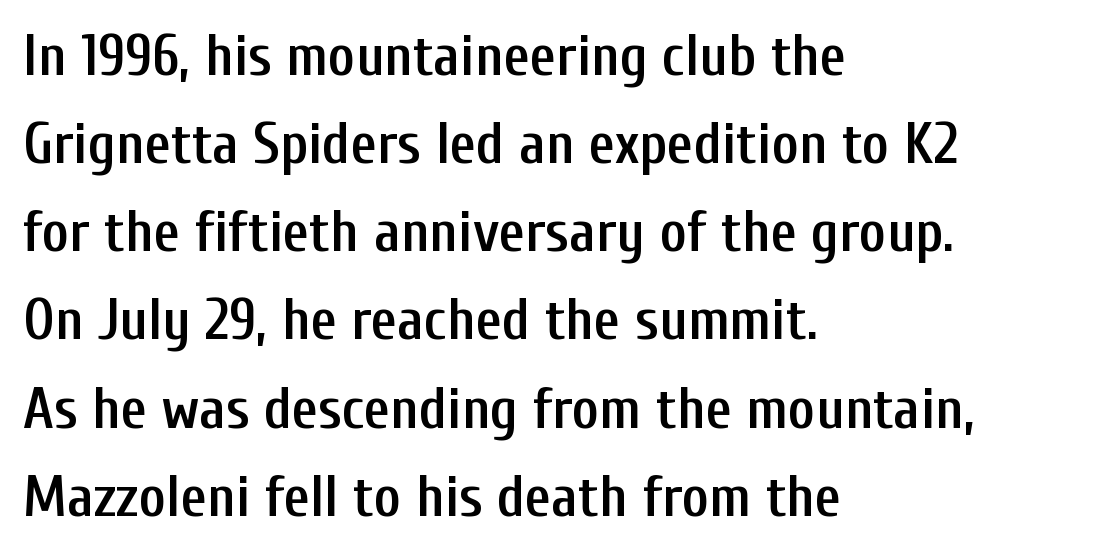
The image shows 58 px semibold, condensed sans-serif type, upright; set left-aligned, normal line spacing (1.52x), normal letter spacing, not underlined; low stroke contrast and a medium x-height.
